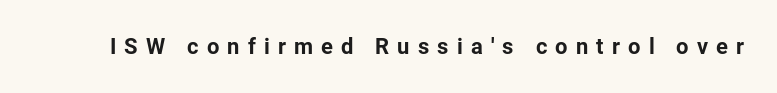
Q: Is the text bold? A: Yes.
Q: Is the text italic (slanted)? A: No, it is upright.
Q: Is the text underlined? A: No.
Q: Is the spacing between letters normal or unusually wide? A: Unusually wide.
